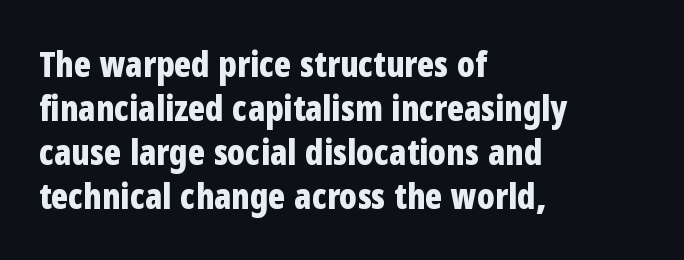
Q: Is the text bold? A: Yes.
Q: Is the text italic (slanted)? A: No, it is upright.
Q: Is the typeface a serif or a sans-serif typeface? A: Sans-serif.
Q: Is the text underlined? A: No.
Q: How is the paragraph aligned? A: Left-aligned.
Q: Is the spacing between letters normal or unusually wide? A: Normal.
Q: Is the spacing between lines tight, normal or loose? A: Normal.
Q: Width (condensed, normal, or wide)? A: Condensed.
Q: Stroke contrast? A: Low.
Q: x-height? A: Medium.
Q: Monospaced? A: No.
